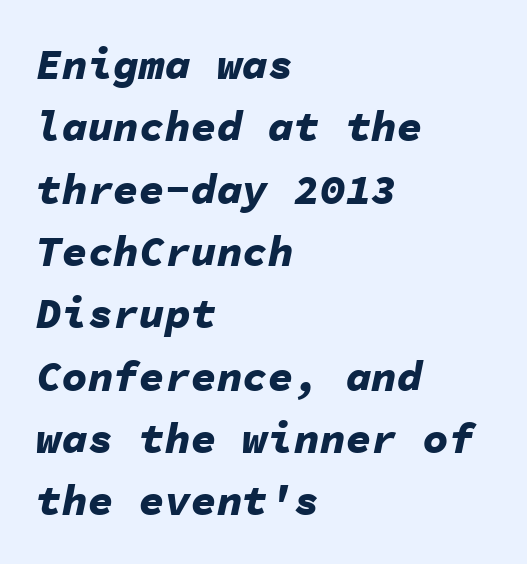
{"italic": "yes", "lean": "right", "slant_degrees": 11, "bold": "yes", "weight": "bold", "width": "normal", "stroke_contrast": "low", "x_height": "medium", "monospaced": "yes", "underline": "no", "align": "left", "line_spacing": "normal", "line_spacing_ratio": 1.45, "letter_spacing": "normal", "letter_spacing_em": 0.0, "glyph_px": 43}
